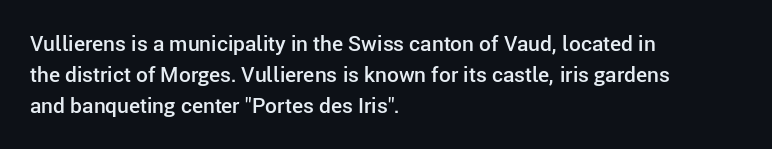
The lines are quadded left. No word sits above an underline. A typesetter would mark this as roman, not italic. Observe the ordinary spacing: letters are neighbours, not strangers.
